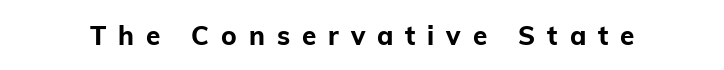
As a designer I'd log this as weight 700, bold. Letter spacing: wide. Underlining? Definitely not there. Rendered with straight, roman letterforms.
